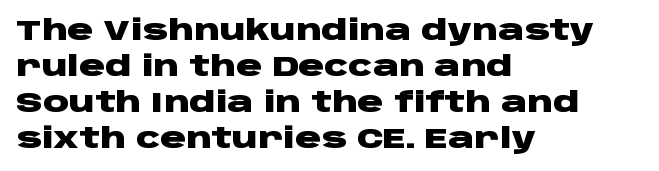
{"serif": "no", "italic": "no", "bold": "yes", "weight": "heavy", "width": "wide", "stroke_contrast": "low", "x_height": "large", "monospaced": "no", "underline": "no", "align": "left", "line_spacing_ratio": 1.24, "letter_spacing": "normal", "letter_spacing_em": 0.0, "glyph_px": 29}
